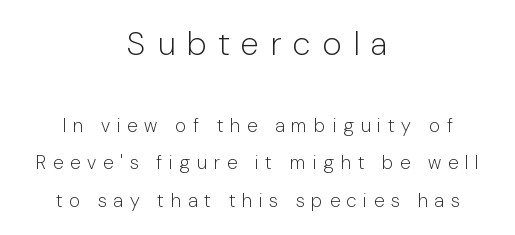
Q: Is the text bold? A: No.
Q: Is the text italic (slanted)? A: No, it is upright.
Q: Is the typeface a serif or a sans-serif typeface? A: Sans-serif.
Q: Is the text underlined? A: No.
Q: How is the paragraph aligned? A: Centered.
Q: Is the spacing between letters normal or unusually wide? A: Unusually wide.
Q: Is the spacing between lines tight, normal or loose? A: Loose.
Q: Which block of text is set in a larger size, the first (top) or the second (bottom)? A: The first (top) one.
Q: Width (condensed, normal, or wide)? A: Normal.
Q: Stroke contrast? A: Low.
Q: x-height? A: Medium.
Q: Monospaced? A: No.
